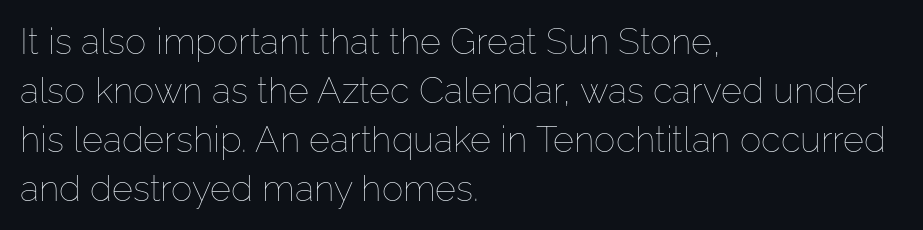
Q: Is the text bold? A: No.
Q: Is the text italic (slanted)? A: No, it is upright.
Q: Is the text underlined? A: No.
Q: How is the paragraph aligned? A: Left-aligned.
Q: Is the spacing between letters normal or unusually wide? A: Normal.
Q: Is the spacing between lines tight, normal or loose? A: Normal.
Q: Width (condensed, normal, or wide)? A: Normal.
Q: Stroke contrast? A: Low.
Q: x-height? A: Medium.
Q: Monospaced? A: No.
